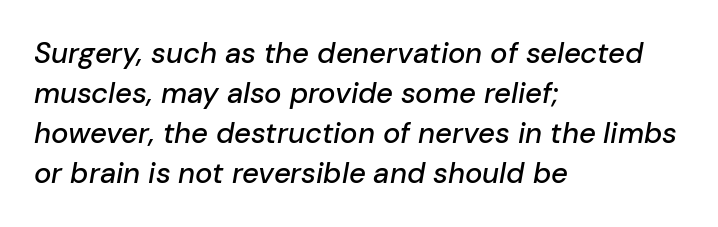
{"italic": "yes", "lean": "right", "slant_degrees": 10, "width": "normal", "stroke_contrast": "low", "x_height": "medium", "monospaced": "no", "underline": "no", "align": "left", "line_spacing": "normal", "line_spacing_ratio": 1.38, "letter_spacing": "normal", "letter_spacing_em": 0.0, "glyph_px": 29}
